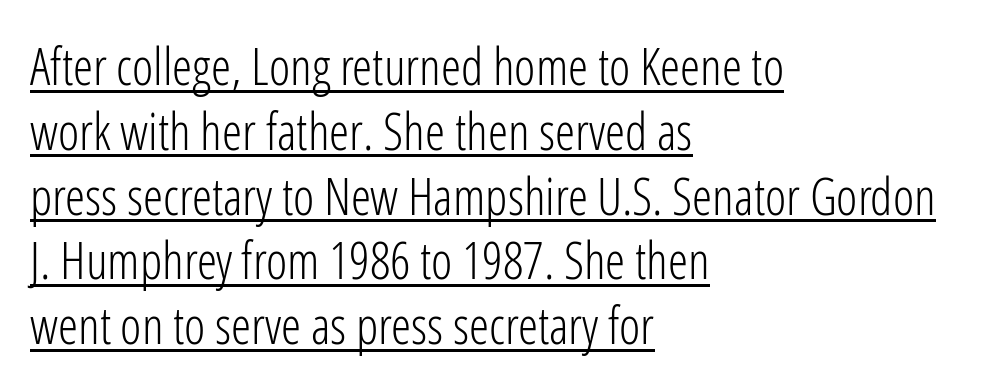
Nothing sits at the stroke ends, so this counts as sans-serif. Weight class: somewhere from thin through regular. The passage shown has conventional tracking throughout. This is roman type, the default non-slanted kind. This rendering features underlined lettering. Leading matches the norm, producing a regular column.
